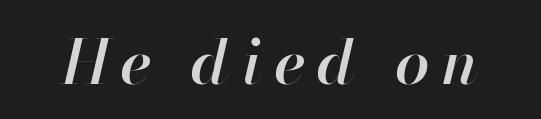
{"italic": "yes", "lean": "right", "slant_degrees": 13, "bold": "semi", "weight": "semibold", "width": "normal", "stroke_contrast": "high", "x_height": "small", "monospaced": "no", "underline": "no", "letter_spacing": "wide", "letter_spacing_em": 0.2, "glyph_px": 62}
